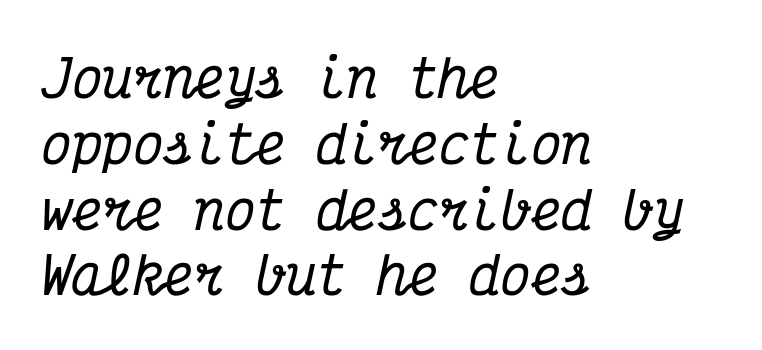
The image shows 51 px condensed serif type, italic (leaning right), monospaced; set left-aligned, normal line spacing (1.29x), normal letter spacing, not underlined; medium stroke contrast and a medium x-height.
